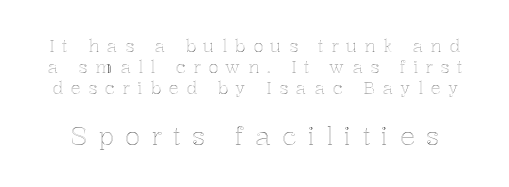
Notice how the stems are strictly vertical — no italics here. Letter spacing: wide. Top chunk: small. Bottom chunk: large. How would I describe the line gaps? Plain and ordinary. Glance below the letters and you will spot only blank space.
